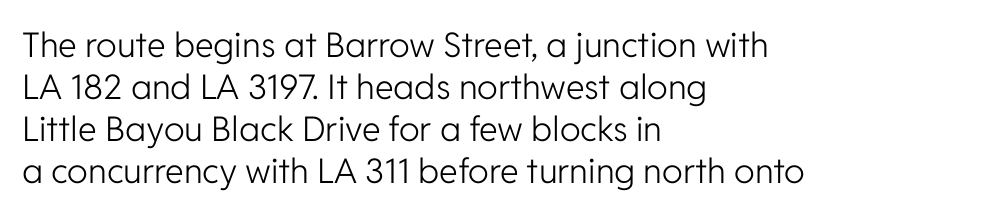
The image shows 34 px light sans-serif type, upright; set left-aligned, line spacing 1.24x, normal letter spacing, not underlined; low stroke contrast and a medium x-height.
